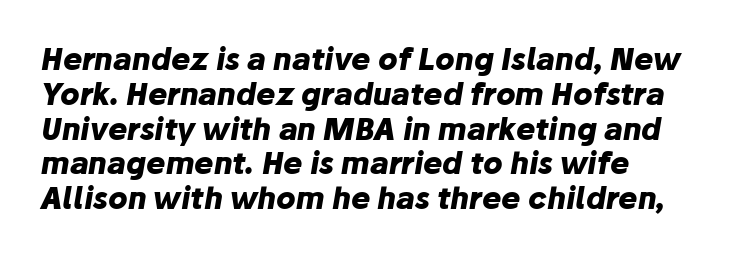
The image shows 29 px heavy type, italic (leaning right); set left-aligned, line spacing 1.2x, normal letter spacing, not underlined; low stroke contrast and a medium x-height.
